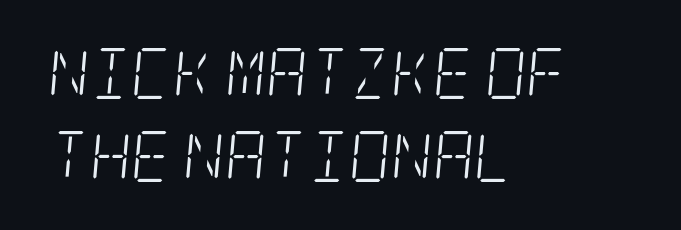
{"serif": "yes", "italic": "yes", "lean": "right", "slant_degrees": 5, "bold": "no", "weight": "light", "width": "condensed", "stroke_contrast": "low", "x_height": "large", "underline": "no", "align": "left", "line_spacing": "normal", "line_spacing_ratio": 1.62, "letter_spacing": "normal", "letter_spacing_em": 0.0, "glyph_px": 51}
